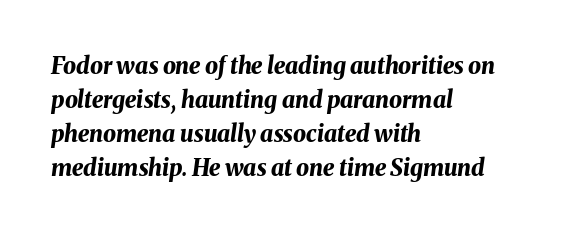
Q: Is the text bold? A: Yes.
Q: Is the text italic (slanted)? A: Yes, it leans right by about 8 degrees.
Q: Is the text underlined? A: No.
Q: How is the paragraph aligned? A: Left-aligned.
Q: Is the spacing between letters normal or unusually wide? A: Normal.
Q: Is the spacing between lines tight, normal or loose? A: Normal.
